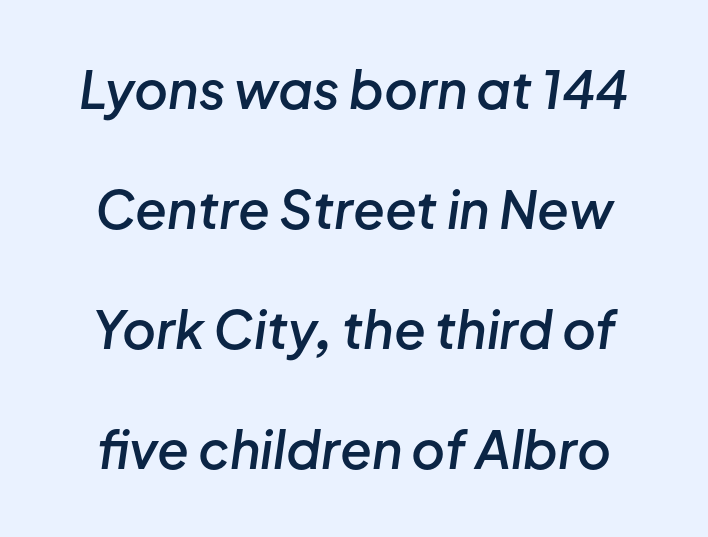
The image shows 52 px semibold type, italic (leaning right); set loose line spacing (2.31x), normal letter spacing, not underlined; low stroke contrast and a medium x-height.
